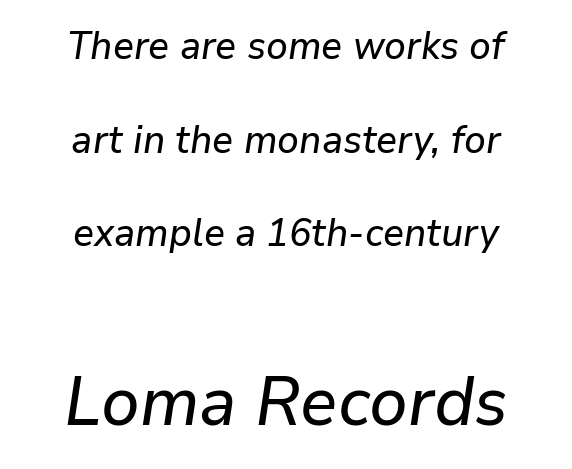
The image shows 69 px text type, italic (leaning right); set centered, loose line spacing (2.4x), normal letter spacing, not underlined; the second (bottom) block is 1.77x larger; low stroke contrast and a medium x-height.
